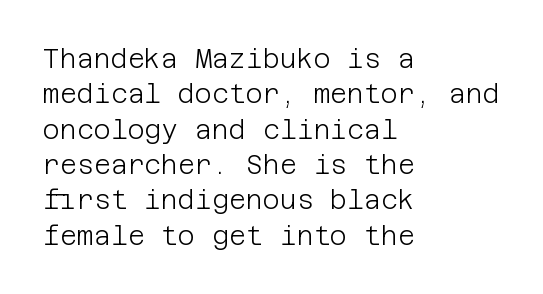
{"italic": "no", "bold": "no", "underline": "no", "align": "left", "line_spacing": "normal", "line_spacing_ratio": 1.36, "letter_spacing": "normal", "letter_spacing_em": 0.0, "glyph_px": 26}
